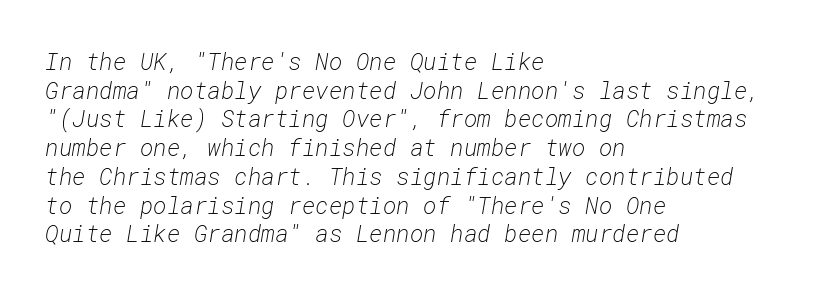
Q: Is the text bold? A: No.
Q: Is the text italic (slanted)? A: Yes, it leans right by about 10 degrees.
Q: Is the text underlined? A: No.
Q: How is the paragraph aligned? A: Left-aligned.
Q: Is the spacing between letters normal or unusually wide? A: Normal.
Q: Is the spacing between lines tight, normal or loose? A: Normal.
